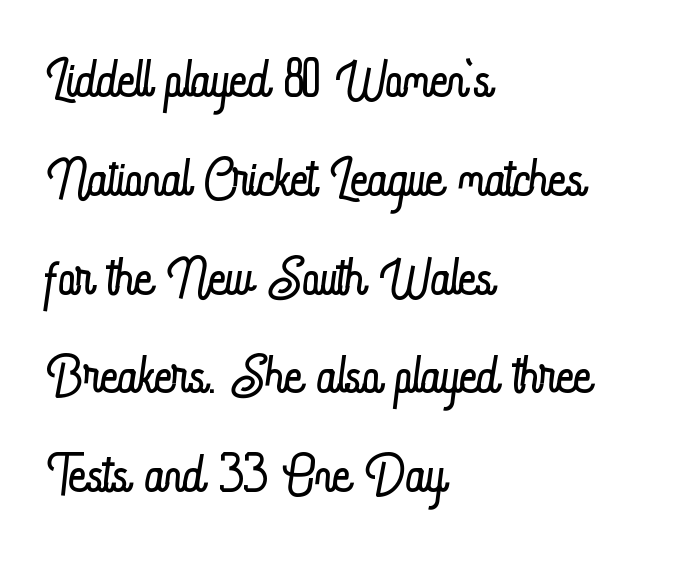
Varying glyph widths throughout — classic text-font behaviour. Reading down the block, your eye returns to a fixed left position each line. A bare baseline throughout the passage. The tracking reads as untouched default to a designer's eye. In terms of leading, this rendering sits right in the middle.
